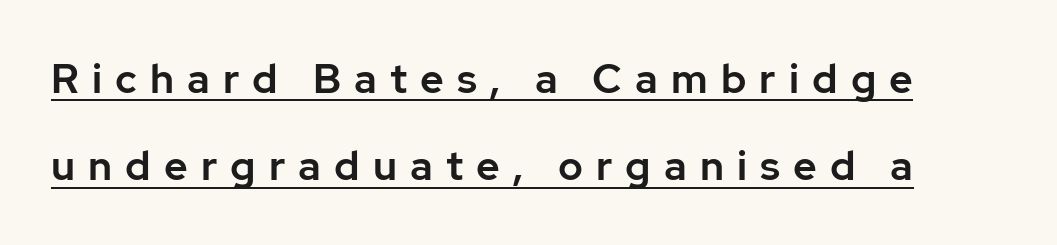
The image shows 41 px sans-serif type, upright; set loose line spacing (2.13x), unusually wide letter spacing (+0.32 em), underlined; low stroke contrast and a medium x-height.
